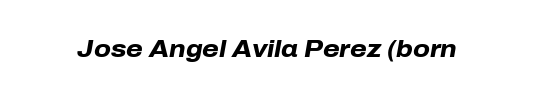
{"italic": "yes", "lean": "right", "slant_degrees": 10, "bold": "yes", "underline": "no", "letter_spacing": "normal", "letter_spacing_em": 0.0, "glyph_px": 24}
